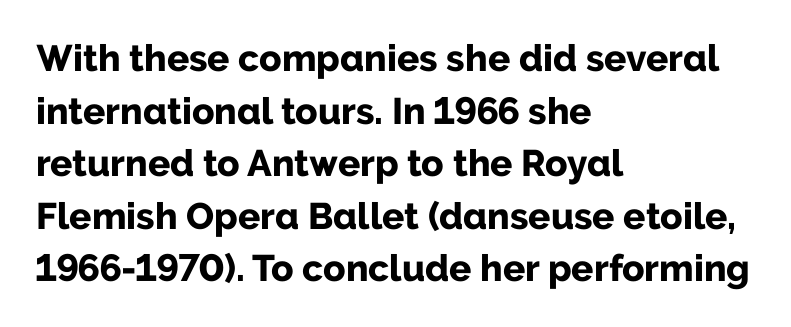
Q: Is the text bold? A: Yes.
Q: Is the text italic (slanted)? A: No, it is upright.
Q: Is the typeface a serif or a sans-serif typeface? A: Sans-serif.
Q: Is the text underlined? A: No.
Q: How is the paragraph aligned? A: Left-aligned.
Q: Is the spacing between letters normal or unusually wide? A: Normal.
Q: Is the spacing between lines tight, normal or loose? A: Normal.
Q: Width (condensed, normal, or wide)? A: Normal.
Q: Stroke contrast? A: Low.
Q: x-height? A: Medium.
Q: Monospaced? A: No.
